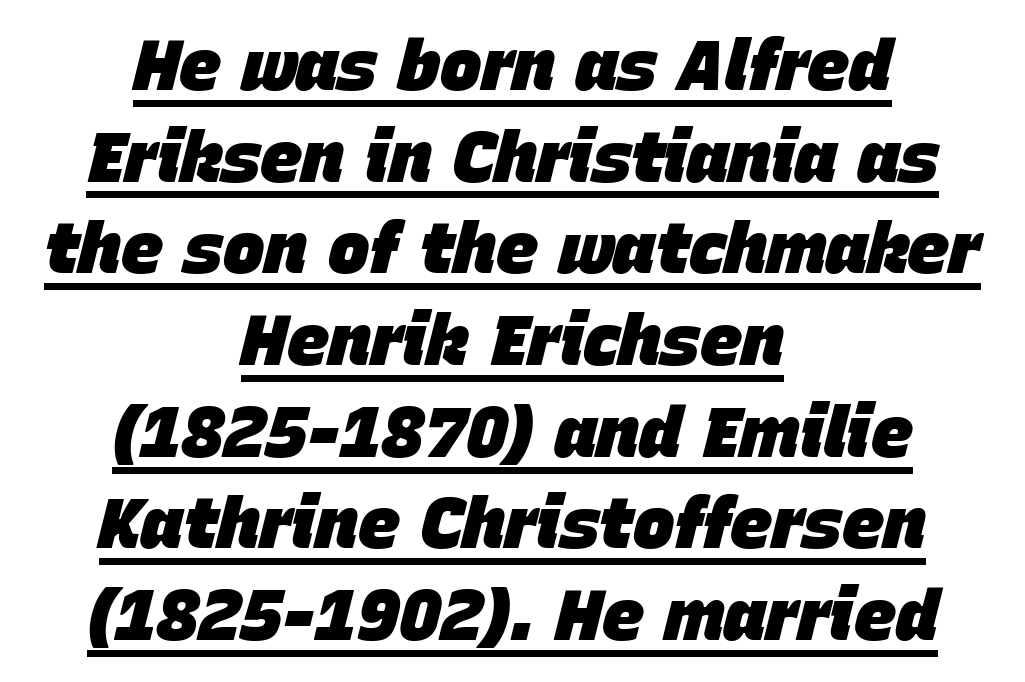
Italic: yes, the glyphs are oblique. The string is rendered with underlining switched on. Honestly, the row spacing looks completely unremarkable. Plenty of ink on the page — the face is bold. The rendering uses natural spacing where letterforms have individual widths. Does the copy run flush right? No — it is centered line by line.
